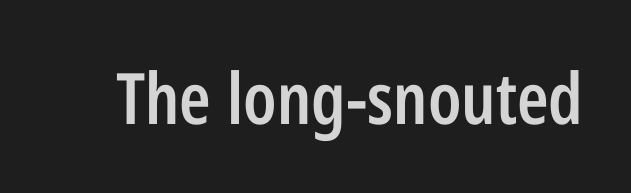
Q: Is the text bold? A: Semi-bold.
Q: Is the text italic (slanted)? A: No, it is upright.
Q: Is the typeface a serif or a sans-serif typeface? A: Sans-serif.
Q: Is the text underlined? A: No.
Q: Is the spacing between letters normal or unusually wide? A: Normal.
Q: Width (condensed, normal, or wide)? A: Condensed.
Q: Stroke contrast? A: Low.
Q: x-height? A: Medium.
Q: Monospaced? A: No.
